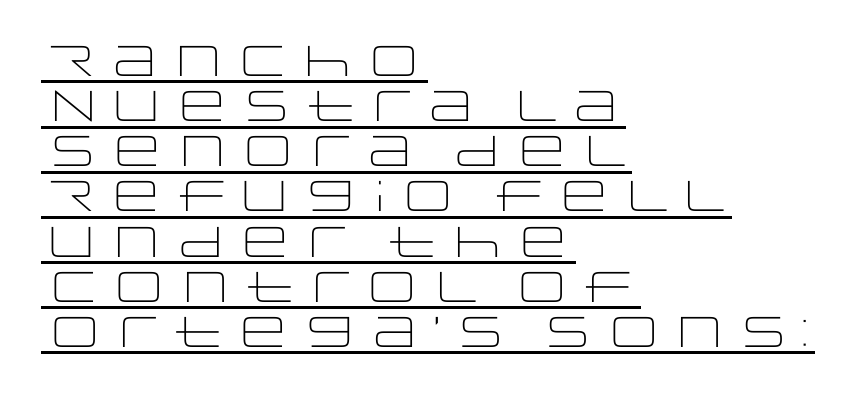
{"serif": "no", "italic": "no", "bold": "no", "weight": "light", "width": "wide", "stroke_contrast": "low", "x_height": "large", "monospaced": "no", "underline": "yes", "align": "left", "line_spacing": "tight", "line_spacing_ratio": 1.05, "letter_spacing": "normal", "letter_spacing_em": 0.0, "glyph_px": 43}
